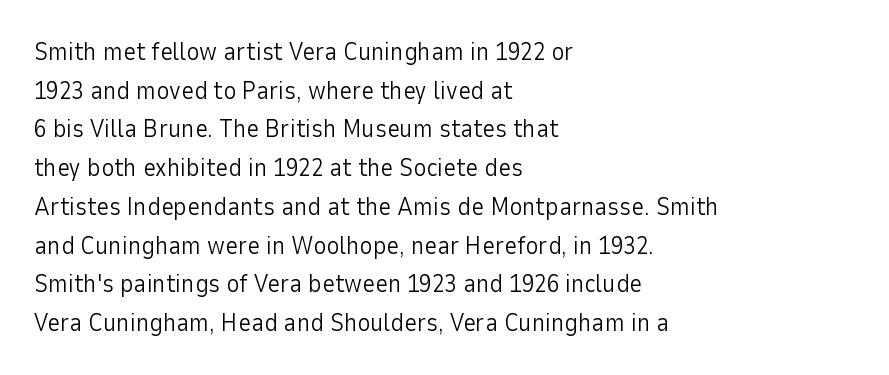
The image shows 25 px text type, upright; set left-aligned, normal line spacing (1.55x), normal letter spacing, not underlined.
